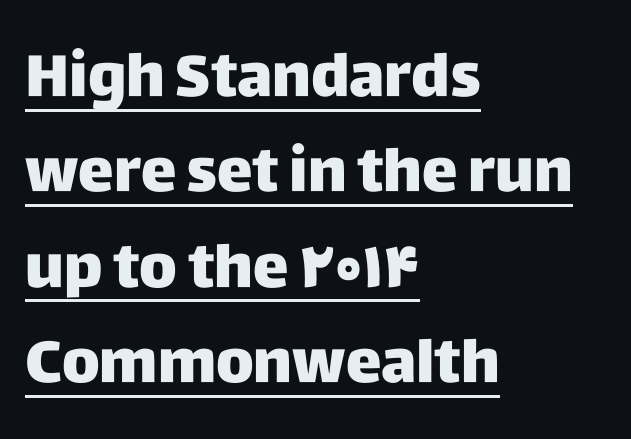
Normally led — the rows are evenly, conventionally spaced. The typeface chosen for these lines omits serifs. These lines stack with their left ends in a neat column. Proportional: the letters do not fall into vertical columns. The lettering is marked with a stroke running underneath it.
